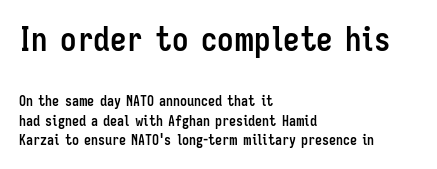
{"serif": "no", "italic": "no", "bold": "yes", "weight": "semibold", "width": "condensed", "stroke_contrast": "low", "x_height": "medium", "monospaced": "no", "underline": "no", "align": "left", "line_spacing": "normal", "line_spacing_ratio": 1.41, "letter_spacing": "normal", "letter_spacing_em": 0.0, "larger_block": "first", "size_ratio": 2.36, "glyph_px": 33}
